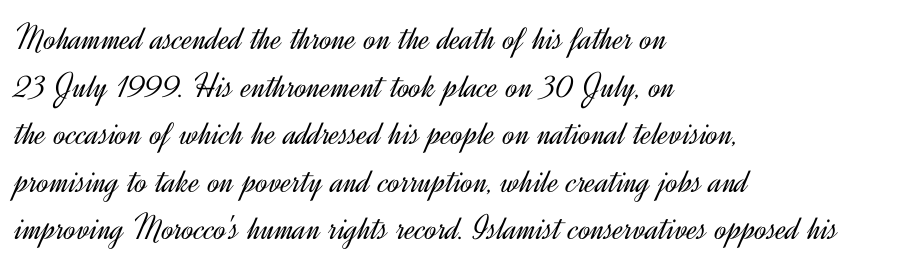
The image shows 36 px light sans-serif type; set left-aligned, normal line spacing (1.32x), normal letter spacing, not underlined; a small x-height.
